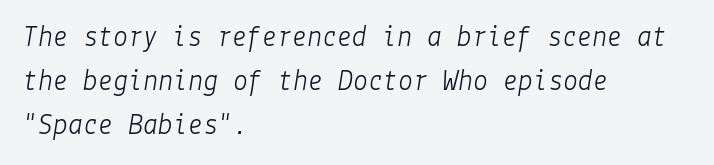
Q: Is the text bold? A: No.
Q: Is the text italic (slanted)? A: Yes, it leans right by about 9 degrees.
Q: Is the text underlined? A: No.
Q: How is the paragraph aligned? A: Left-aligned.
Q: Is the spacing between letters normal or unusually wide? A: Normal.
Q: Is the spacing between lines tight, normal or loose? A: Normal.
Q: Width (condensed, normal, or wide)? A: Normal.
Q: Stroke contrast? A: Low.
Q: x-height? A: Medium.
